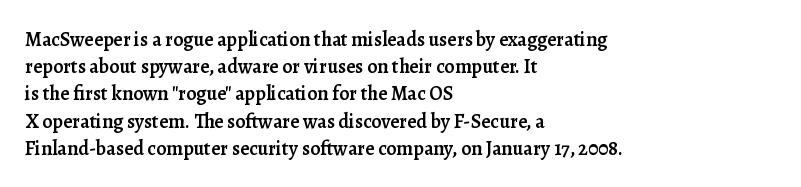
Normally led — the rows are evenly, conventionally spaced. The baseline area is clear. The passage shown is semibold, sitting just below true bold. Style check: upright.
